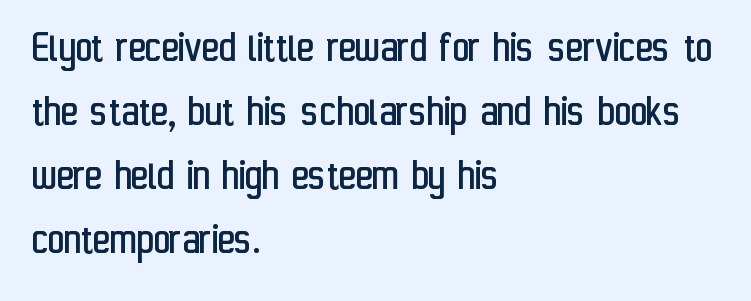
Spacing between characters is what you'd get straight out of the box. In terms of leading, this rendering sits right in the middle. Horizontally, the lines are justified to the leading edge only. Descenders hang freely into open space. Character widths vary here, with narrow letters taking less room than wide ones. Heaviness? Minimal to ordinary, like unemphasized prose.
